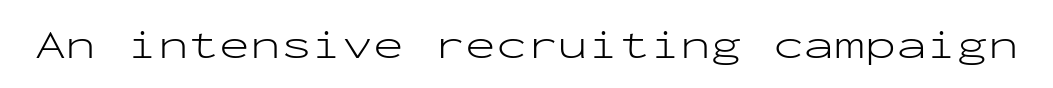
The image shows 41 px light, wide sans-serif type, upright, monospaced; set normal letter spacing, not underlined; low stroke contrast and a medium x-height.
